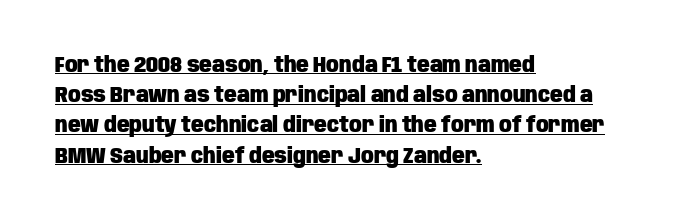
{"italic": "no", "bold": "yes", "underline": "yes", "align": "left", "line_spacing": "normal", "line_spacing_ratio": 1.44, "letter_spacing": "normal", "letter_spacing_em": 0.0, "glyph_px": 21}
